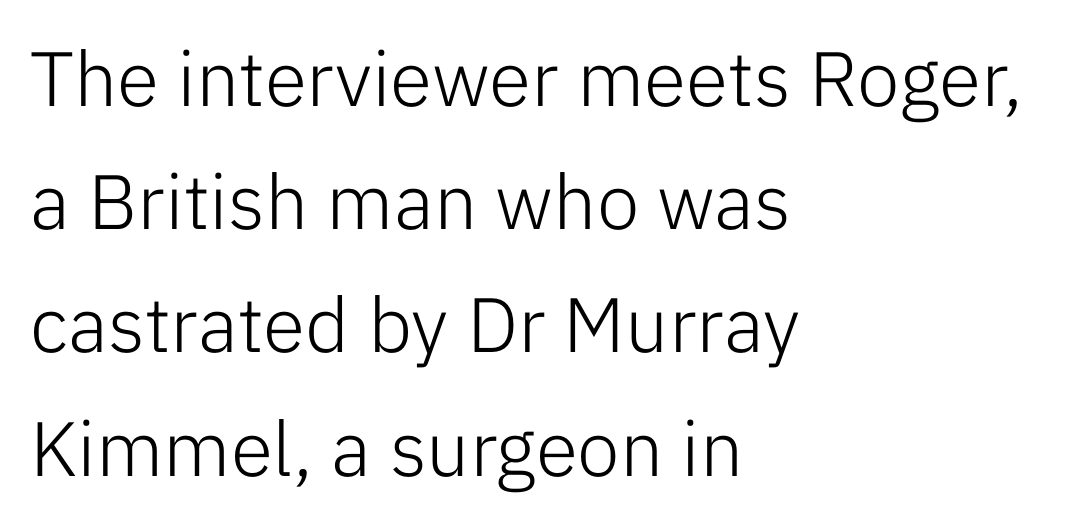
{"serif": "no", "italic": "no", "bold": "no", "weight": "light", "width": "normal", "stroke_contrast": "low", "x_height": "medium", "monospaced": "no", "underline": "no", "align": "left", "line_spacing": "normal", "line_spacing_ratio": 1.6, "letter_spacing": "normal", "letter_spacing_em": 0.0, "glyph_px": 77}
